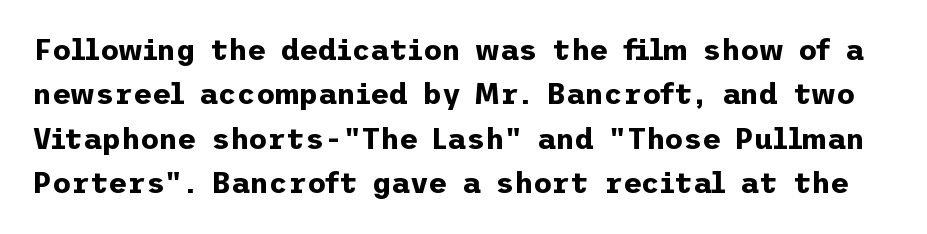
Q: Is the text bold? A: Yes.
Q: Is the text italic (slanted)? A: No, it is upright.
Q: Is the typeface a serif or a sans-serif typeface? A: Sans-serif.
Q: Is the text underlined? A: No.
Q: Is the spacing between letters normal or unusually wide? A: Normal.
Q: Is the spacing between lines tight, normal or loose? A: Normal.
Q: Width (condensed, normal, or wide)? A: Normal.
Q: Stroke contrast? A: Low.
Q: x-height? A: Medium.
